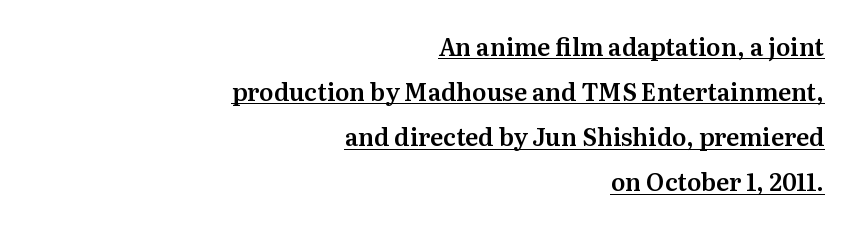
The image shows 24 px text type, upright; set right-aligned, line spacing 1.88x, normal letter spacing, underlined.
